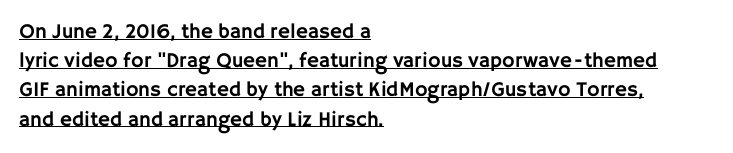
The rendering keeps characters at their native spacing. Descenders here cross a horizontal rule under the line. Is there much room between lines? A standard amount, neither cramped nor airy. Ascenders rise straight up at ninety degrees. Alignment: flush left.
